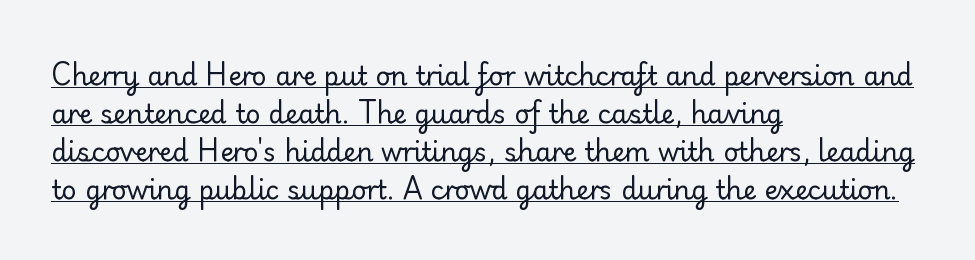
Q: Is the text bold? A: No.
Q: Is the text italic (slanted)? A: No, it is upright.
Q: Is the text underlined? A: Yes.
Q: How is the paragraph aligned? A: Left-aligned.
Q: Is the spacing between letters normal or unusually wide? A: Normal.
Q: Is the spacing between lines tight, normal or loose? A: Normal.
